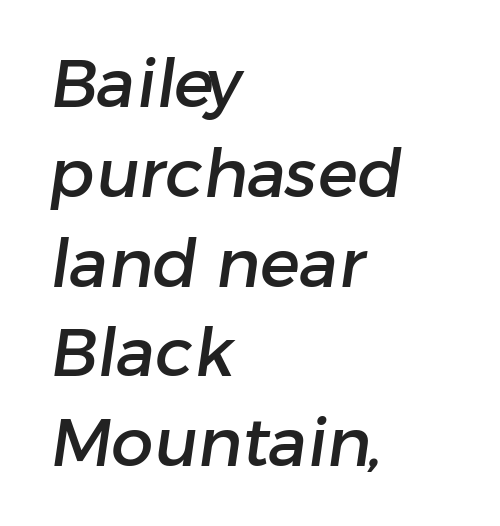
Q: Is the typeface a serif or a sans-serif typeface? A: Sans-serif.
Q: Is the text underlined? A: No.
Q: How is the paragraph aligned? A: Left-aligned.
Q: Is the spacing between letters normal or unusually wide? A: Normal.
Q: Is the spacing between lines tight, normal or loose? A: Normal.
Q: Width (condensed, normal, or wide)? A: Normal.
Q: Stroke contrast? A: Low.
Q: x-height? A: Medium.
Q: Monospaced? A: No.
